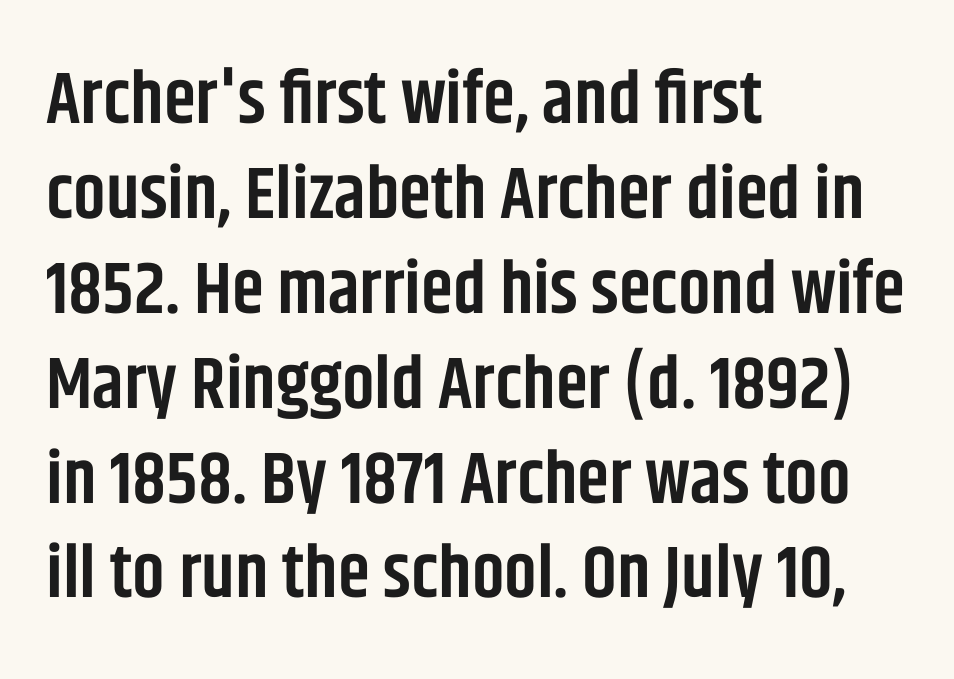
{"serif": "no", "italic": "no", "bold": "semi", "weight": "semibold", "width": "condensed", "stroke_contrast": "low", "x_height": "large", "monospaced": "no", "underline": "no", "align": "left", "line_spacing": "normal", "line_spacing_ratio": 1.3, "letter_spacing": "normal", "letter_spacing_em": 0.0, "glyph_px": 73}
